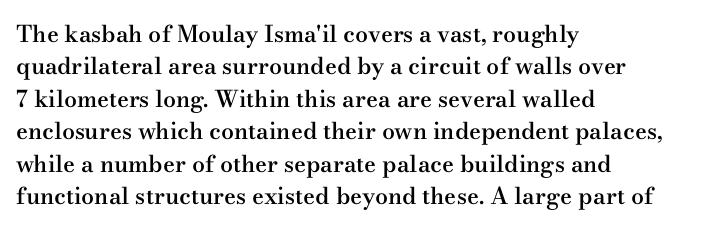
Compared with typical body copy, the letter spacing here is the same. The ragged edge is on the right, which tells us the setting is flush left. The line-height multiplier appears to be the usual default. Is the type bold? Partly — it's a semibold, heavier than regular but not fully bold. Style check: upright.
